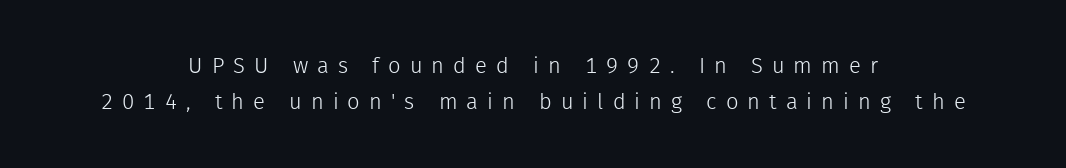
Centered paragraph, ragged on both sides. Is there much room between lines? A standard amount, neither cramped nor airy. The words here are not underlined. Caption: expanded tracking, letters set apart. Posture: straight, roman, zero tilt. Each stroke keeps to a modest, everyday thickness or less.
